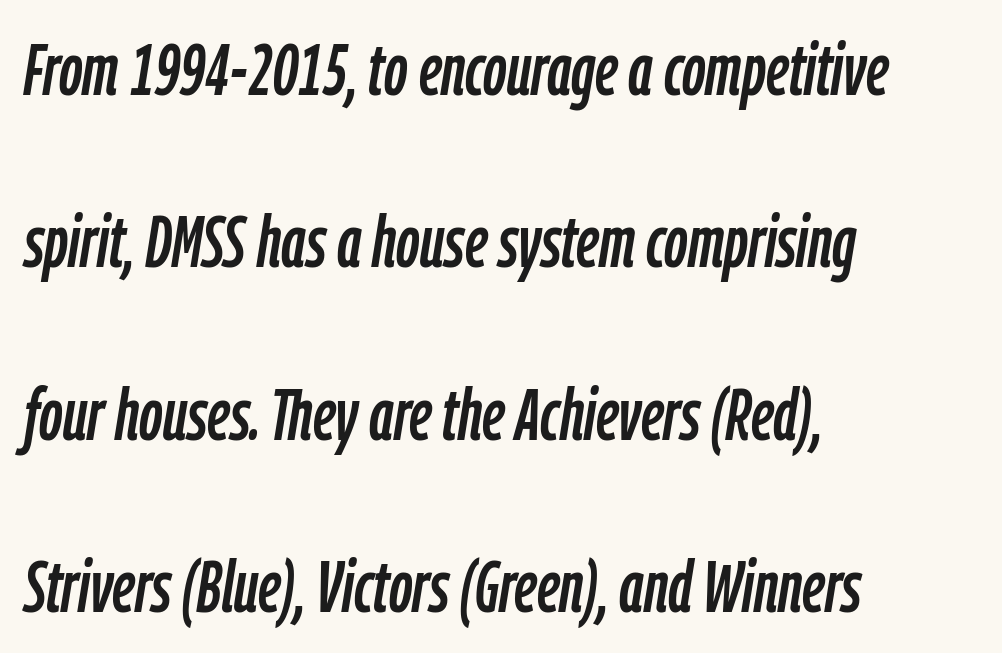
{"italic": "yes", "lean": "right", "slant_degrees": 9, "width": "condensed", "stroke_contrast": "low", "x_height": "medium", "monospaced": "no", "underline": "no", "align": "left", "line_spacing": "loose", "line_spacing_ratio": 2.36, "letter_spacing": "normal", "letter_spacing_em": 0.0, "glyph_px": 73}
